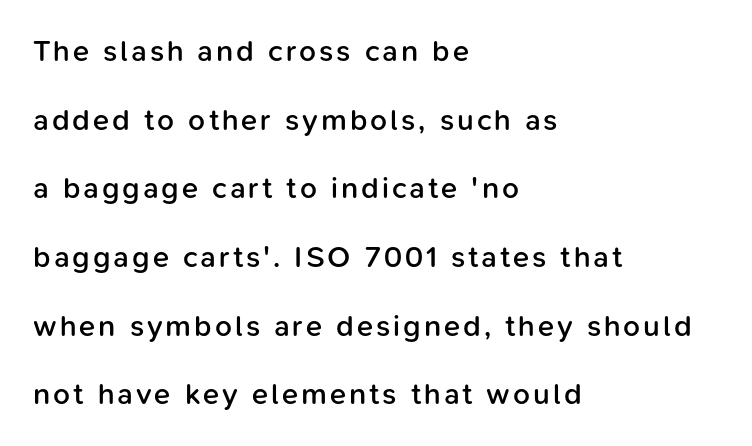
{"serif": "no", "italic": "no", "bold": "semi", "weight": "semibold", "width": "normal", "stroke_contrast": "low", "x_height": "medium", "monospaced": "no", "underline": "no", "align": "left", "line_spacing": "loose", "line_spacing_ratio": 2.29, "glyph_px": 30}
